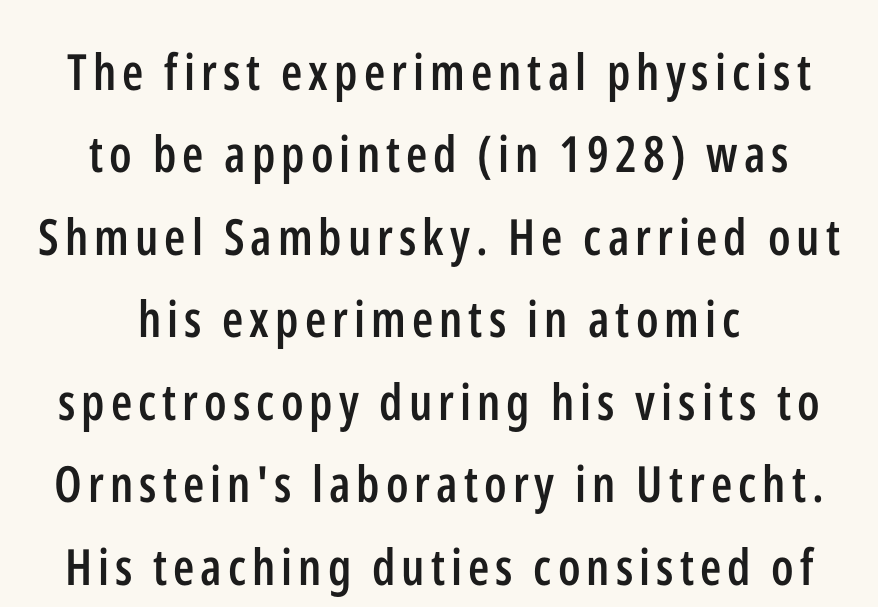
{"serif": "no", "italic": "no", "bold": "semi", "weight": "semibold", "width": "condensed", "stroke_contrast": "low", "x_height": "medium", "monospaced": "no", "underline": "no", "line_spacing": "normal", "line_spacing_ratio": 1.65, "glyph_px": 50}
